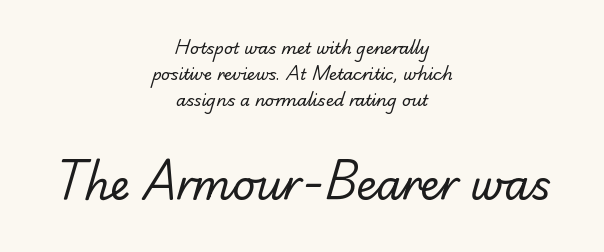
Q: Is the text bold? A: No.
Q: Is the typeface a serif or a sans-serif typeface? A: Sans-serif.
Q: Is the text underlined? A: No.
Q: How is the paragraph aligned? A: Centered.
Q: Is the spacing between letters normal or unusually wide? A: Normal.
Q: Is the spacing between lines tight, normal or loose? A: Normal.
Q: Which block of text is set in a larger size, the first (top) or the second (bottom)? A: The second (bottom) one.
Q: Width (condensed, normal, or wide)? A: Normal.
Q: Stroke contrast? A: Low.
Q: x-height? A: Small.
Q: Monospaced? A: No.
